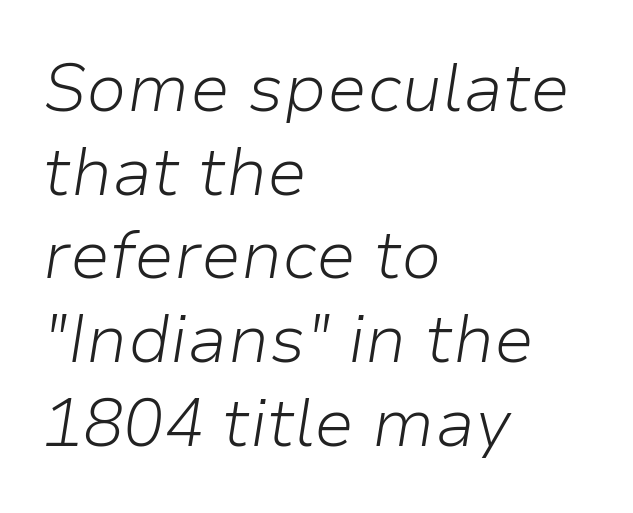
Q: Is the text bold? A: No.
Q: Is the text italic (slanted)? A: Yes, it leans right by about 9 degrees.
Q: Is the text underlined? A: No.
Q: How is the paragraph aligned? A: Left-aligned.
Q: Is the spacing between letters normal or unusually wide? A: Normal.
Q: Is the spacing between lines tight, normal or loose? A: Normal.
Q: Width (condensed, normal, or wide)? A: Normal.
Q: Stroke contrast? A: Low.
Q: x-height? A: Medium.
Q: Monospaced? A: No.
